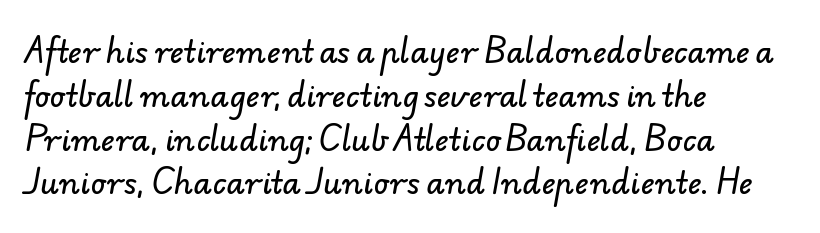
Q: Is the typeface a serif or a sans-serif typeface? A: Sans-serif.
Q: Is the text underlined? A: No.
Q: How is the paragraph aligned? A: Left-aligned.
Q: Is the spacing between letters normal or unusually wide? A: Normal.
Q: Is the spacing between lines tight, normal or loose? A: Normal.
Q: Width (condensed, normal, or wide)? A: Normal.
Q: Stroke contrast? A: Low.
Q: x-height? A: Small.
Q: Monospaced? A: No.
